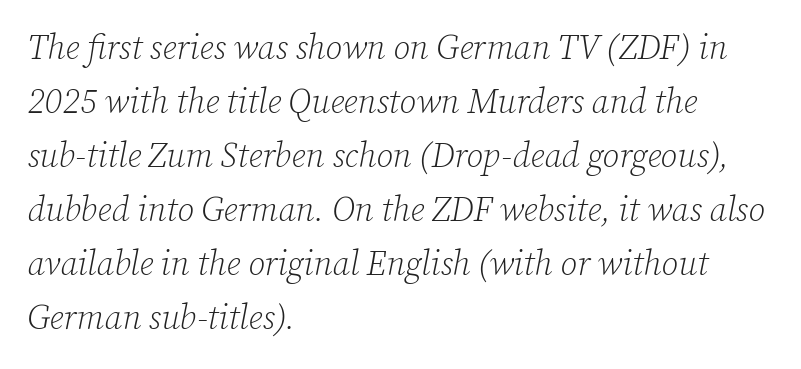
{"serif": "yes", "italic": "yes", "lean": "right", "slant_degrees": 12, "bold": "no", "weight": "light", "width": "normal", "stroke_contrast": "low", "x_height": "medium", "monospaced": "no", "underline": "no", "align": "left", "line_spacing": "normal", "line_spacing_ratio": 1.59, "letter_spacing": "normal", "letter_spacing_em": 0.0, "glyph_px": 34}
